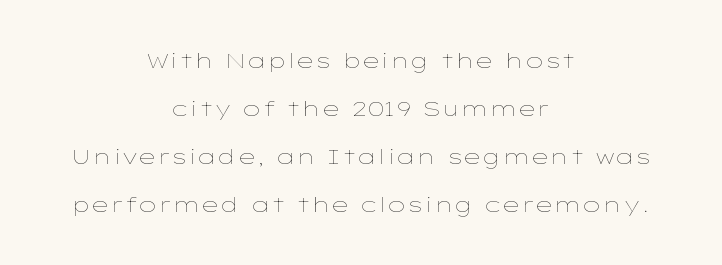
The image shows 21 px text type, upright; set centered, loose line spacing (2.28x), normal letter spacing, not underlined.
